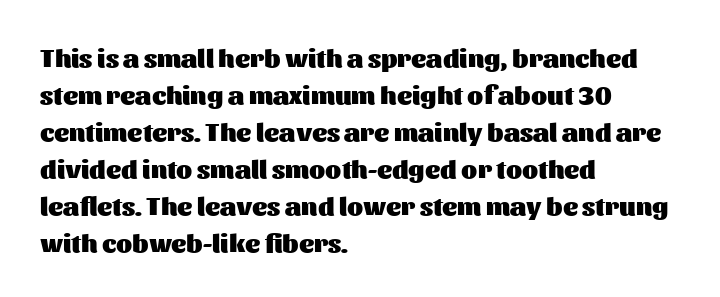
These words are printed bold, with thick strokes throughout. Between one letter and the next there's only the usual sliver of space. The letters stand straight up with perfectly vertical stems. The rendering anchors every line to the left-hand side. The leading is moderate, giving the passage an even texture.
